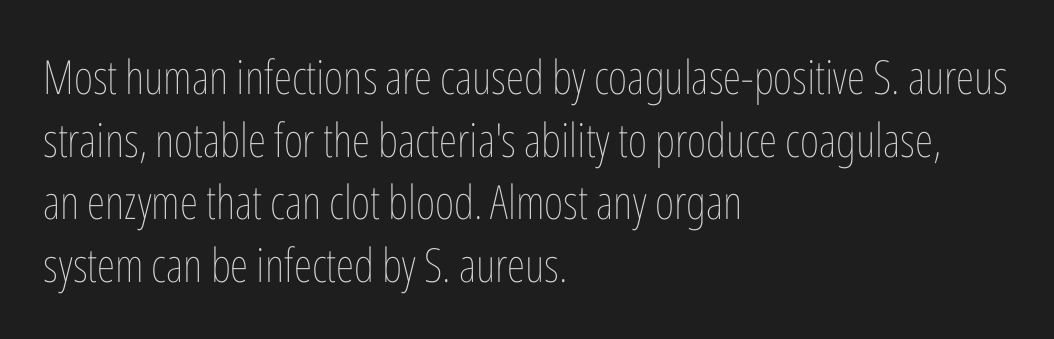
Q: Is the text bold? A: No.
Q: Is the text italic (slanted)? A: No, it is upright.
Q: Is the text underlined? A: No.
Q: How is the paragraph aligned? A: Left-aligned.
Q: Is the spacing between letters normal or unusually wide? A: Normal.
Q: Is the spacing between lines tight, normal or loose? A: Normal.
Q: Width (condensed, normal, or wide)? A: Condensed.
Q: Stroke contrast? A: Low.
Q: x-height? A: Medium.
Q: Monospaced? A: No.
